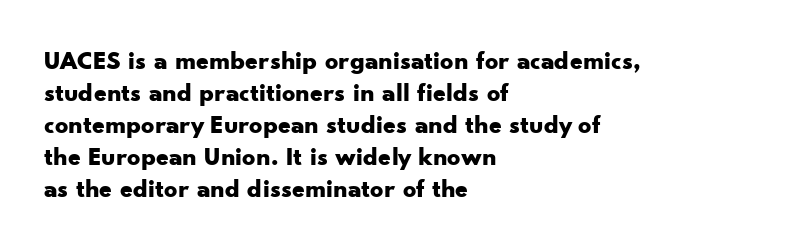
The image shows 26 px bold type, upright; set left-aligned, line spacing 1.23x, normal letter spacing, not underlined.
